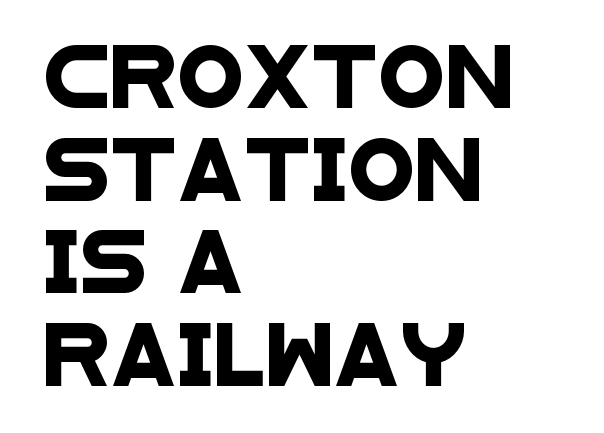
The image shows 61 px wide sans-serif type; set left-aligned, normal line spacing (1.52x), normal letter spacing, not underlined; low stroke contrast and a large x-height.
